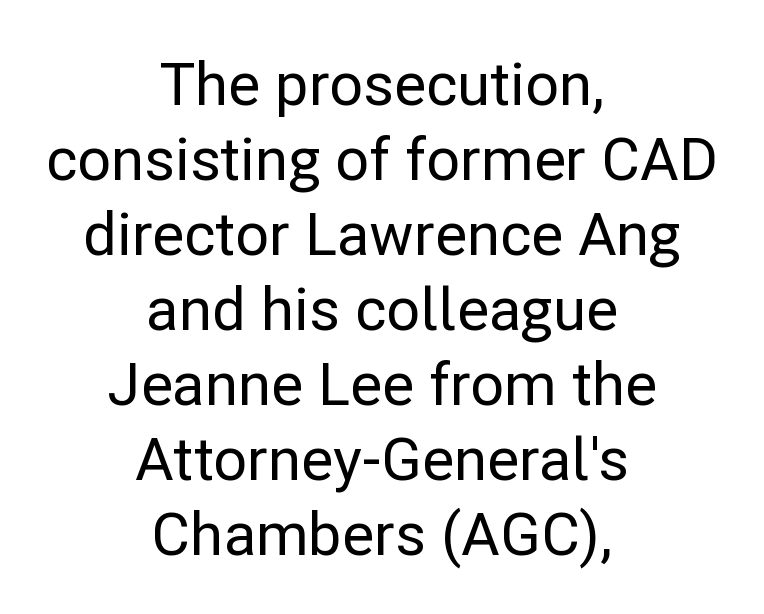
{"serif": "no", "italic": "no", "width": "normal", "stroke_contrast": "low", "x_height": "medium", "monospaced": "no", "underline": "no", "align": "center", "line_spacing": "normal", "line_spacing_ratio": 1.27, "letter_spacing": "normal", "letter_spacing_em": 0.0, "glyph_px": 59}
